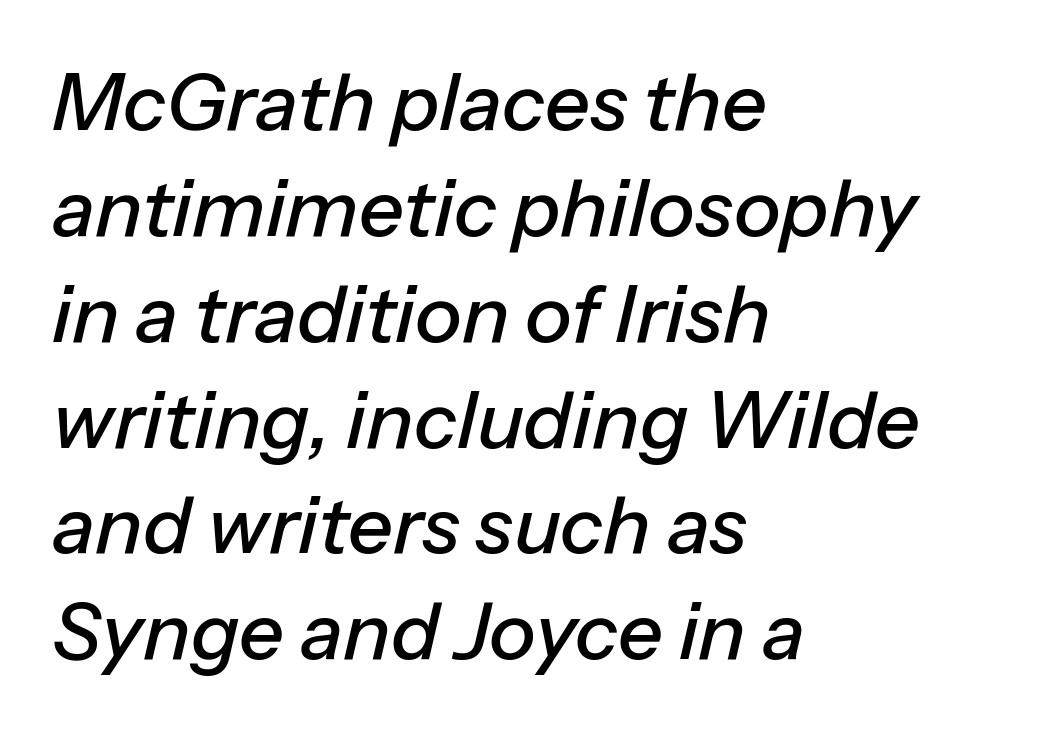
You can tell it's italic because the verticals aren't actually vertical. Check the space under the baseline: it is left empty. Compared with typical paragraphs, the rows here are spaced about the same. Default kerning and tracking; the words read as compact shapes. Every row of glyphs begins at an identical x-position on the left. Note the varied advance widths — an 'i' is clearly narrower than an 'm'.
